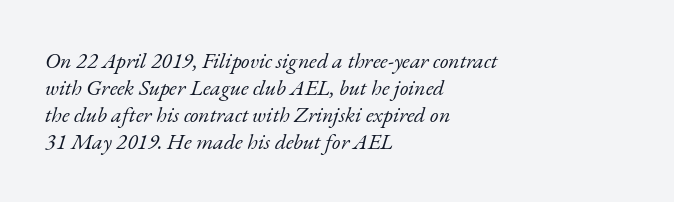
The image shows 22 px text type, italic (leaning right); set left-aligned, line spacing 1.23x, normal letter spacing, not underlined.
